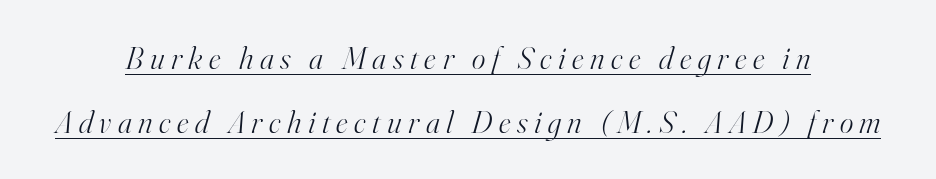
Rendered with sloped, italic letterforms. Students, observe the line beneath the letters — that is underlining. The passage is arranged like a title page — every line centered. A typesetter would call this proportional, since set widths differ per character. Is this a heavy cut? Hardly; it is regular or lighter.
